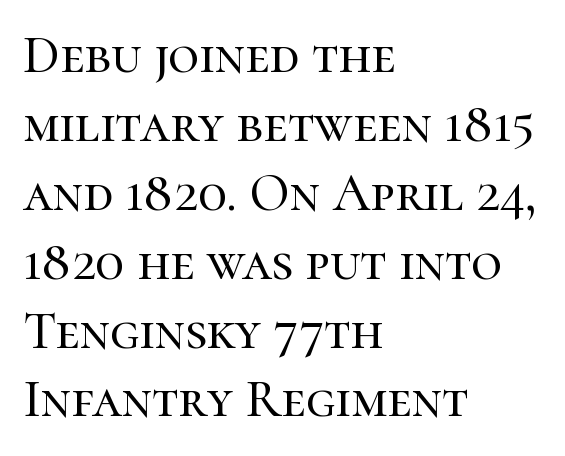
Q: Is the text italic (slanted)? A: No, it is upright.
Q: Is the typeface a serif or a sans-serif typeface? A: Serif.
Q: Is the text underlined? A: No.
Q: How is the paragraph aligned? A: Left-aligned.
Q: Is the spacing between letters normal or unusually wide? A: Normal.
Q: Is the spacing between lines tight, normal or loose? A: Normal.
Q: Width (condensed, normal, or wide)? A: Normal.
Q: Stroke contrast? A: High.
Q: x-height? A: Medium.
Q: Monospaced? A: No.
